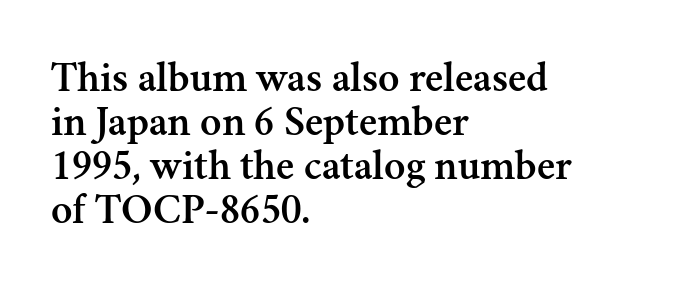
You can tell from the footed stems that serif type was used. The vertical gap from one line to the next is small. Do the letters lean? They stand straight. Anything drawn beneath the words? Only blank space. The letterforms sit shoulder to shoulder at normal distance.
